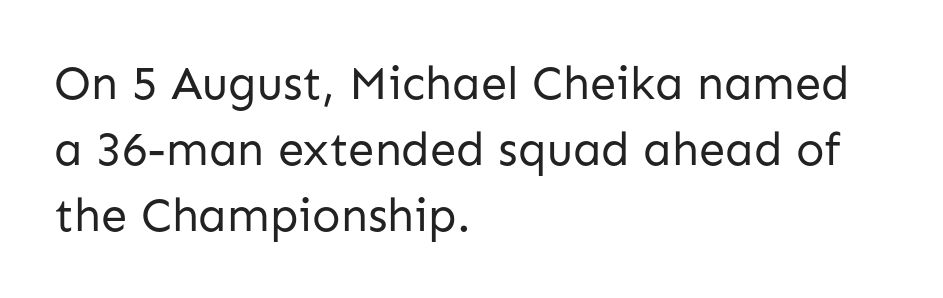
The designer went with a sans here, leaving each stem footless. Characters follow at the spacing the type designer built in. Rows of type keep a routine distance in the vertical direction. A quiet, ordinary-to-light weight characterises the typeface. Italic? Not at all — the glyphs are vertical.
